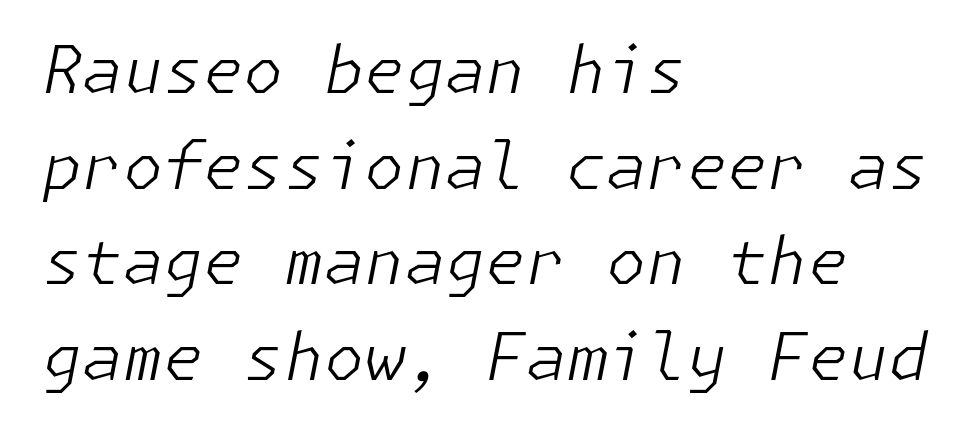
Q: Is the text bold? A: No.
Q: Is the text italic (slanted)? A: Yes, it leans right by about 11 degrees.
Q: Is the text underlined? A: No.
Q: How is the paragraph aligned? A: Left-aligned.
Q: Is the spacing between letters normal or unusually wide? A: Normal.
Q: Is the spacing between lines tight, normal or loose? A: Normal.
Q: Width (condensed, normal, or wide)? A: Normal.
Q: Stroke contrast? A: Low.
Q: x-height? A: Medium.
